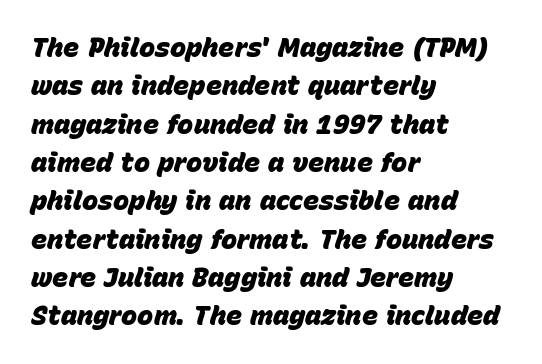
Q: Is the text bold? A: Yes.
Q: Is the text italic (slanted)? A: Yes, it leans right by about 15 degrees.
Q: Is the text underlined? A: No.
Q: How is the paragraph aligned? A: Left-aligned.
Q: Is the spacing between letters normal or unusually wide? A: Normal.
Q: Is the spacing between lines tight, normal or loose? A: Normal.
